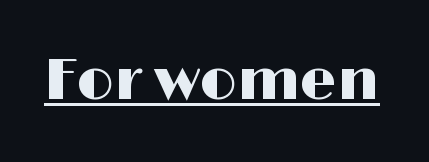
{"serif": "no", "italic": "no", "width": "wide", "stroke_contrast": "high", "x_height": "medium", "monospaced": "no", "underline": "yes", "letter_spacing": "normal", "letter_spacing_em": 0.0, "glyph_px": 58}
